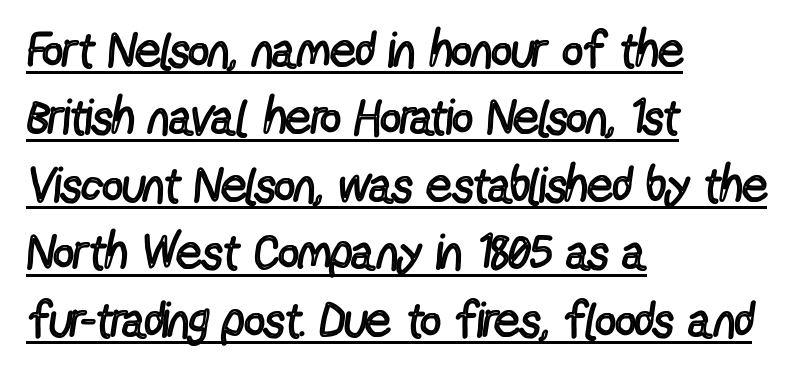
The image shows 50 px regular-weight, condensed sans-serif type; set left-aligned, normal line spacing (1.35x), normal letter spacing, underlined; a medium x-height.
